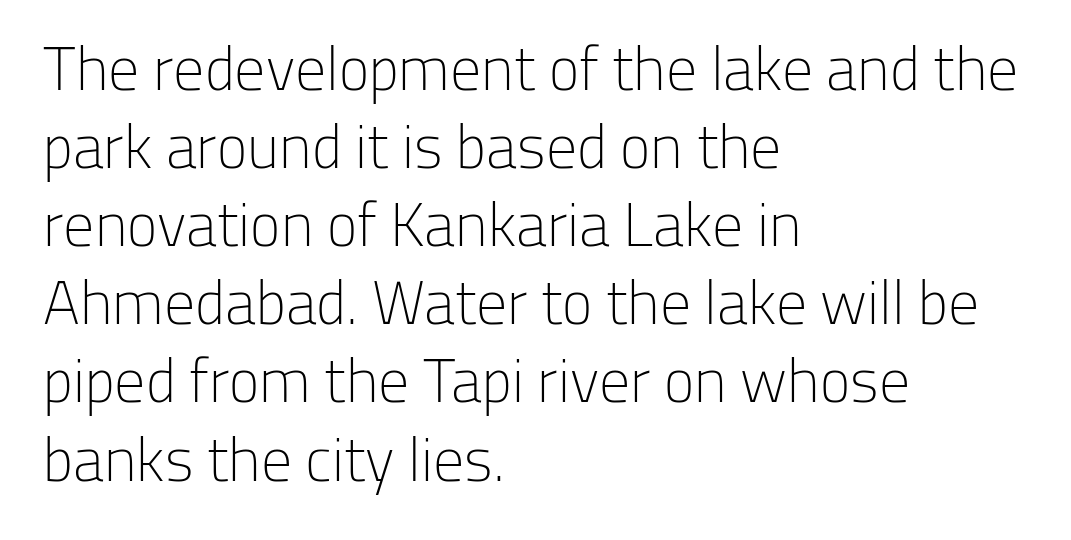
The image shows 62 px light sans-serif type, upright; set left-aligned, normal line spacing (1.26x), normal letter spacing, not underlined; low stroke contrast and a medium x-height.
